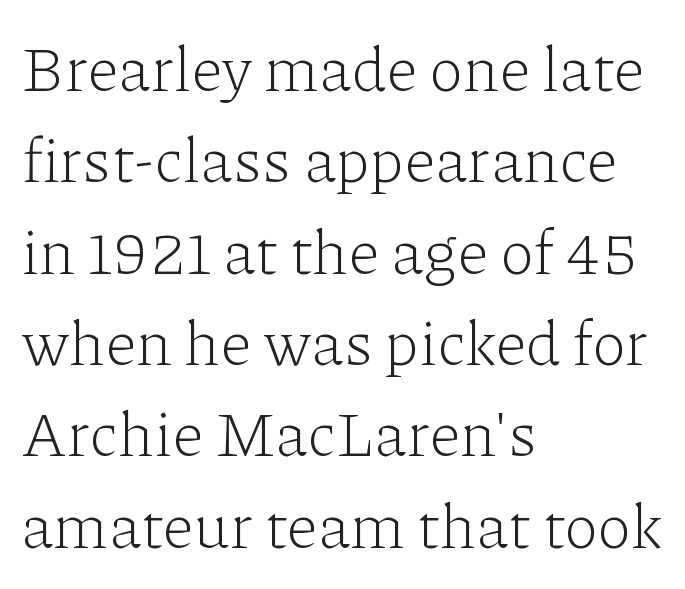
Does the copy run flush right? No — it runs flush left. Words float on clear page, feet unadorned. Horizontal bands of white between lines are of average thickness. Are there feet on the stems? There are — it's a serif. The letters sit at their default tracking, neither squeezed nor spread. The strokes carry an ordinary text weight at most.
